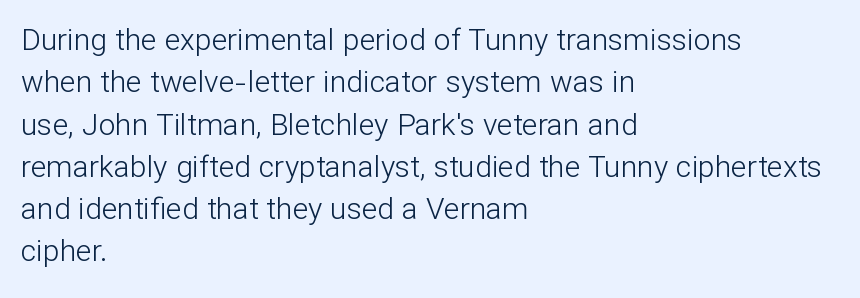
Q: Is the text bold? A: No.
Q: Is the text italic (slanted)? A: No, it is upright.
Q: Is the typeface a serif or a sans-serif typeface? A: Sans-serif.
Q: Is the text underlined? A: No.
Q: How is the paragraph aligned? A: Left-aligned.
Q: Is the spacing between letters normal or unusually wide? A: Normal.
Q: Is the spacing between lines tight, normal or loose? A: Normal.
Q: Width (condensed, normal, or wide)? A: Normal.
Q: Stroke contrast? A: Low.
Q: x-height? A: Medium.
Q: Monospaced? A: No.
